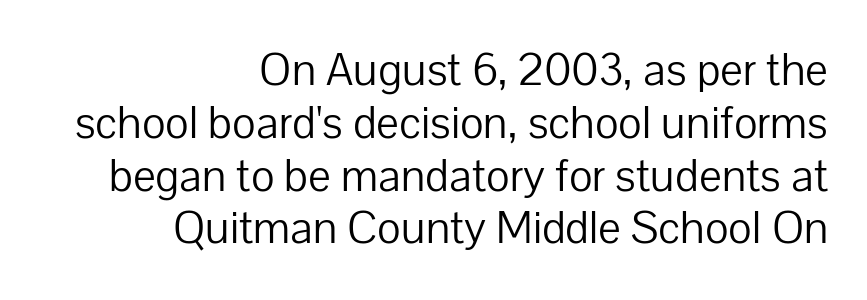
Note the varied advance widths — an 'i' is clearly narrower than an 'm'. Notice how the stems are strictly vertical — no italics here. No letter is thick-stroked: the sample isn't bold. The foot of each line stays bare and open.
